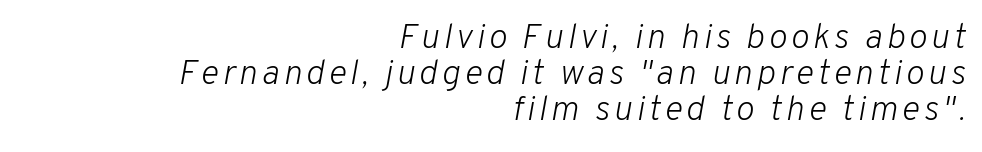
The image shows 35 px light type, italic (leaning right); set right-aligned, tight line spacing (1.03x), not underlined; low stroke contrast and a medium x-height.
